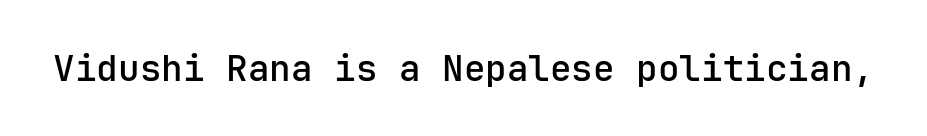
Q: Is the text italic (slanted)? A: No, it is upright.
Q: Is the typeface a serif or a sans-serif typeface? A: Sans-serif.
Q: Is the text underlined? A: No.
Q: Is the spacing between letters normal or unusually wide? A: Normal.
Q: Width (condensed, normal, or wide)? A: Normal.
Q: Stroke contrast? A: Low.
Q: x-height? A: Medium.
Q: Monospaced? A: Yes.
